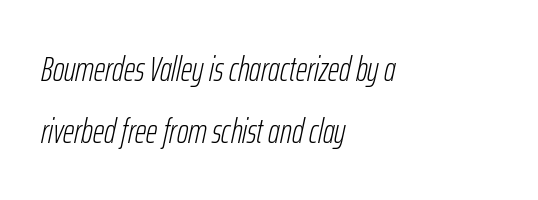
Q: Is the text bold? A: No.
Q: Is the text italic (slanted)? A: Yes, it leans right by about 12 degrees.
Q: Is the text underlined? A: No.
Q: How is the paragraph aligned? A: Left-aligned.
Q: Is the spacing between letters normal or unusually wide? A: Normal.
Q: Width (condensed, normal, or wide)? A: Condensed.
Q: Stroke contrast? A: Low.
Q: x-height? A: Medium.
Q: Monospaced? A: No.
